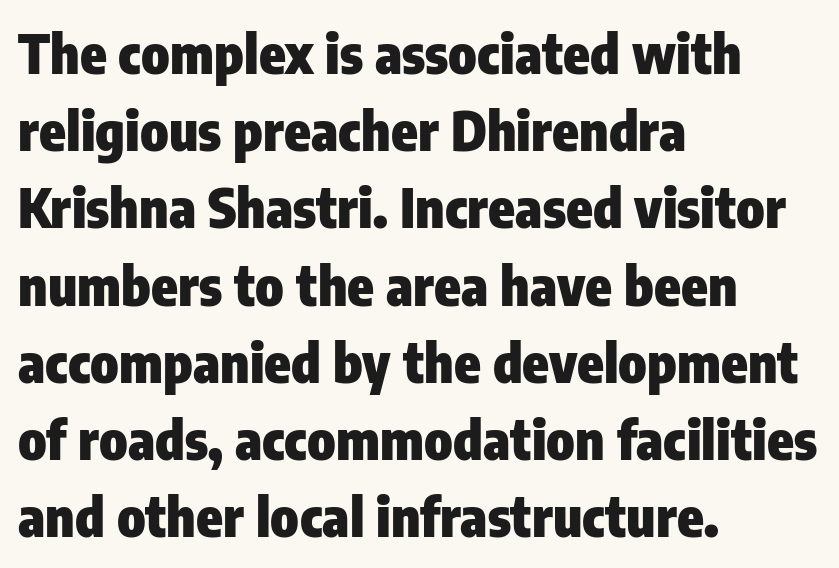
Unlike a traditional serif, this face leaves its strokes unadorned. The designer left line spacing at the default. The text block is weighted toward the left margin, trailing off unevenly rightward. A typesetter would mark this as roman, not italic. This sample has the flowing, uneven cadence of proportional lettering. Default kerning and tracking; the words read as compact shapes.
